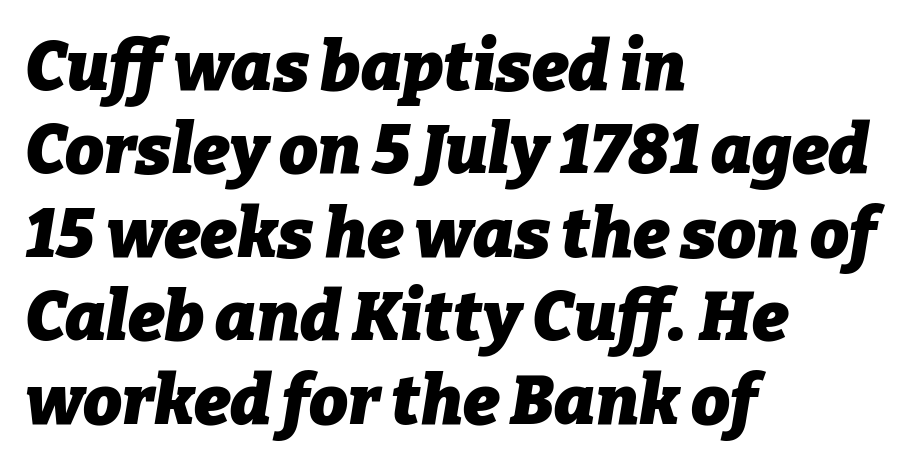
Q: Is the text bold? A: Yes.
Q: Is the text italic (slanted)? A: Yes, it leans right by about 9 degrees.
Q: Is the text underlined? A: No.
Q: How is the paragraph aligned? A: Left-aligned.
Q: Is the spacing between letters normal or unusually wide? A: Normal.
Q: Width (condensed, normal, or wide)? A: Normal.
Q: Stroke contrast? A: Low.
Q: x-height? A: Medium.
Q: Monospaced? A: No.
